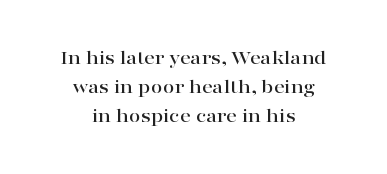
{"italic": "no", "underline": "no", "align": "center", "line_spacing": "normal", "line_spacing_ratio": 1.38, "letter_spacing": "normal", "letter_spacing_em": 0.0, "glyph_px": 21}
